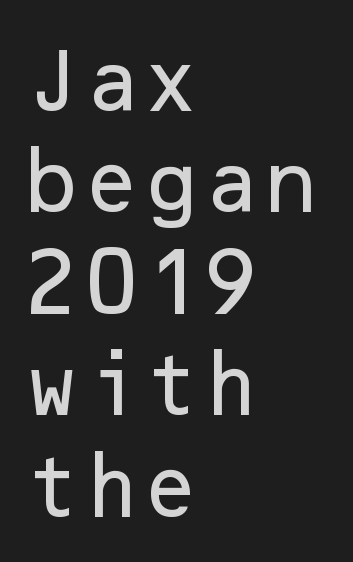
The image shows 69 px sans-serif type, upright; set left-aligned, normal line spacing (1.47x), normal letter spacing, not underlined; low stroke contrast and a medium x-height.
